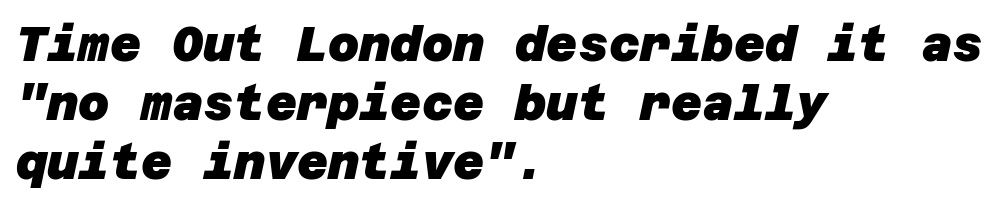
The image shows 48 px heavy sans-serif type; set left-aligned, line spacing 1.23x, normal letter spacing, not underlined; low stroke contrast and a large x-height.
